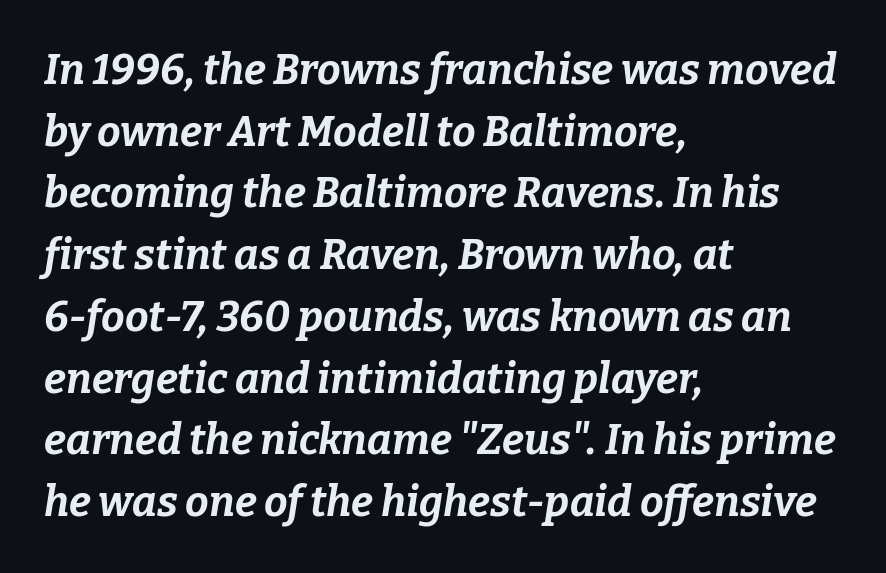
{"italic": "yes", "lean": "right", "slant_degrees": 9, "bold": "yes", "weight": "bold", "width": "normal", "stroke_contrast": "low", "x_height": "medium", "monospaced": "no", "underline": "no", "align": "left", "line_spacing": "normal", "line_spacing_ratio": 1.47, "letter_spacing": "normal", "letter_spacing_em": 0.0, "glyph_px": 42}
